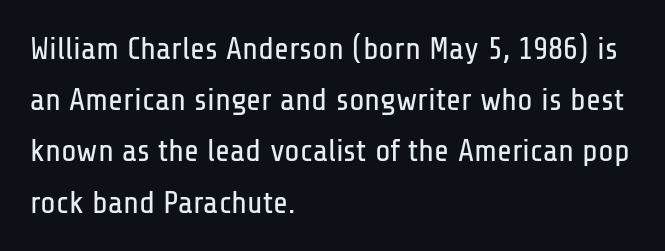
Q: Is the text bold? A: No.
Q: Is the text italic (slanted)? A: No, it is upright.
Q: Is the typeface a serif or a sans-serif typeface? A: Sans-serif.
Q: Is the text underlined? A: No.
Q: How is the paragraph aligned? A: Left-aligned.
Q: Is the spacing between letters normal or unusually wide? A: Normal.
Q: Is the spacing between lines tight, normal or loose? A: Normal.
Q: Width (condensed, normal, or wide)? A: Condensed.
Q: Stroke contrast? A: Low.
Q: x-height? A: Medium.
Q: Monospaced? A: No.
